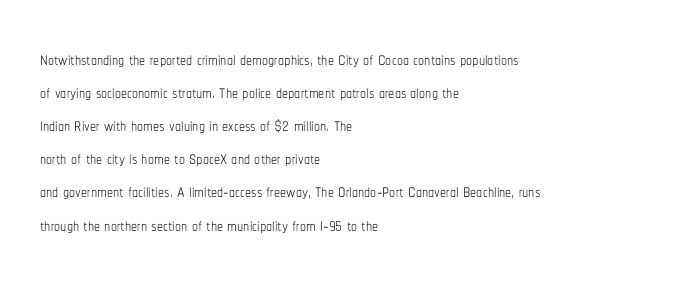
Q: Is the text bold? A: No.
Q: Is the text italic (slanted)? A: No, it is upright.
Q: Is the text underlined? A: No.
Q: How is the paragraph aligned? A: Left-aligned.
Q: Is the spacing between letters normal or unusually wide? A: Normal.
Q: Is the spacing between lines tight, normal or loose? A: Normal.
